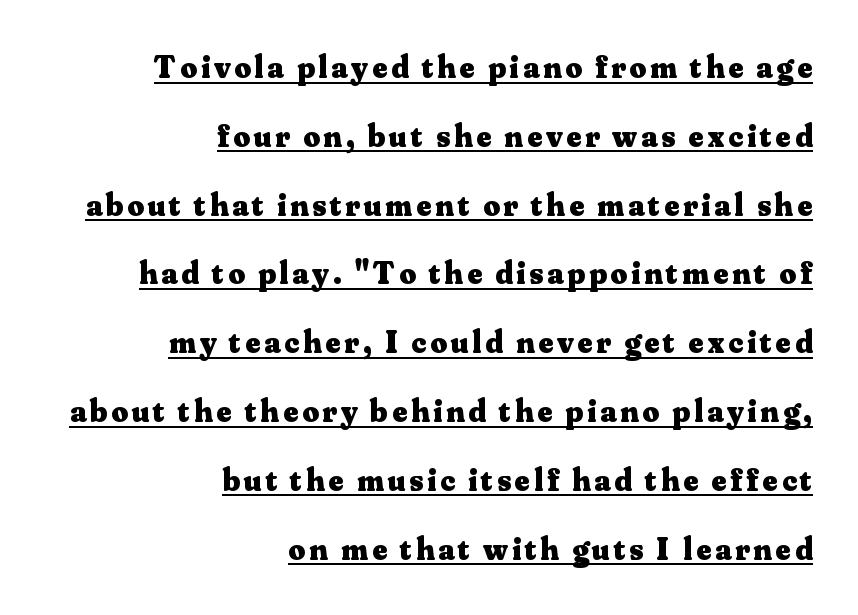
The image shows 32 px heavy serif type, upright; set right-aligned, loose line spacing (2.15x), underlined; medium stroke contrast and a small x-height.
